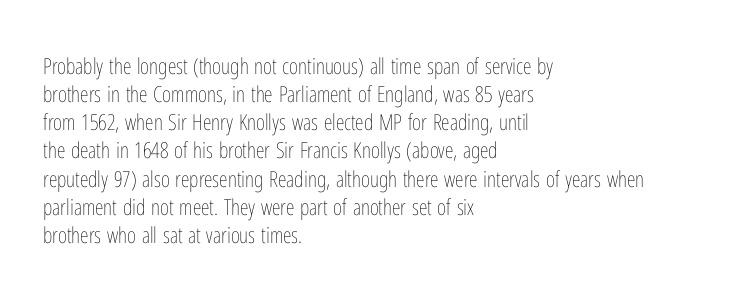
The image shows 22 px text type, upright; set left-aligned, normal line spacing (1.28x), normal letter spacing, not underlined.
